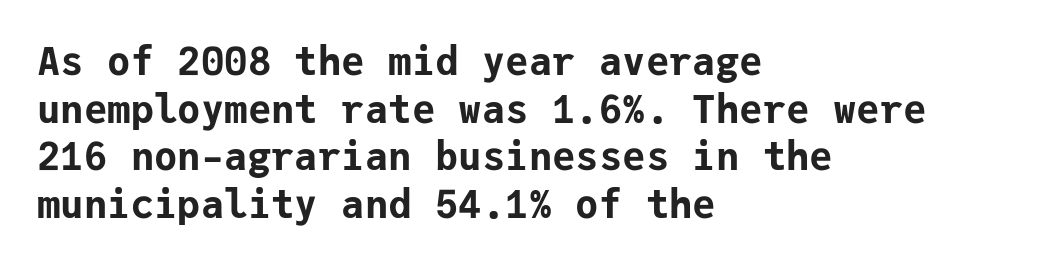
Observe the ordinary spacing: letters are neighbours, not strangers. The face used here is a sans, in the tradition of grotesques and geometrics. The setting favours the left margin, as ordinary paragraphs usually do. In terms of posture, this sample is upright. Summary of weight: heavy, a full bold.
